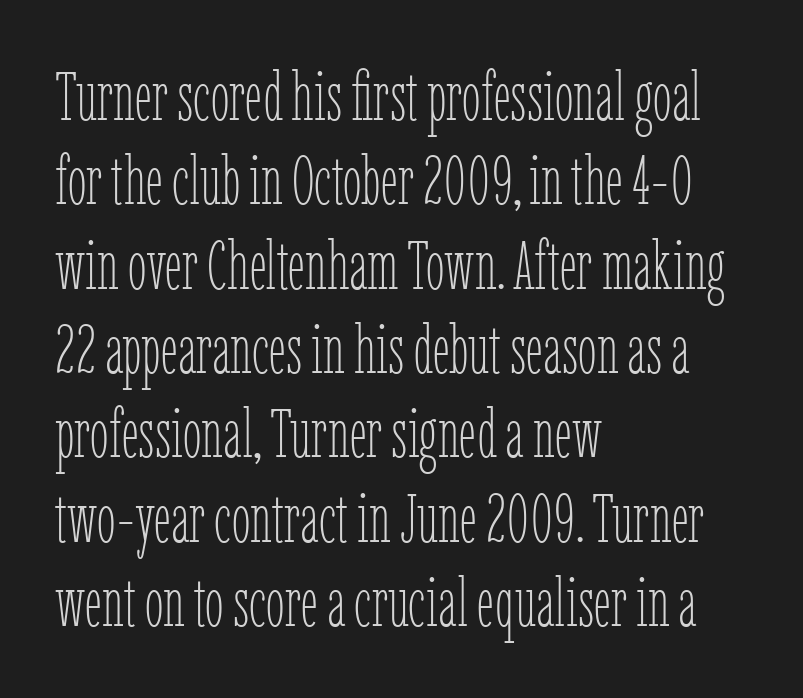
The cut favours lightness, reaching ordinary text weight at its darkest. Upright lettering throughout. A classic flush-left, rag-right setting is used for this passage. Words appear dense and cohesive because spacing is normal. Is this a fixed-width face? No — the glyphs have proportional, varying widths.
